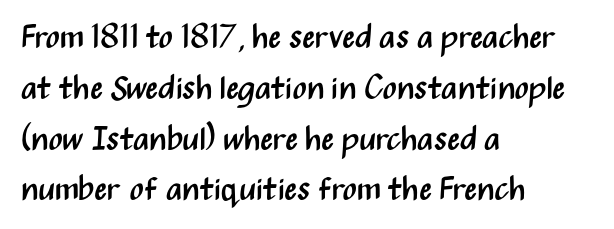
The font is comparable to plain body text, perhaps lighter. The space directly below the letters is spotless. The typography opts for an upright posture over an oblique one. Caption: standard tracking, unaltered.
